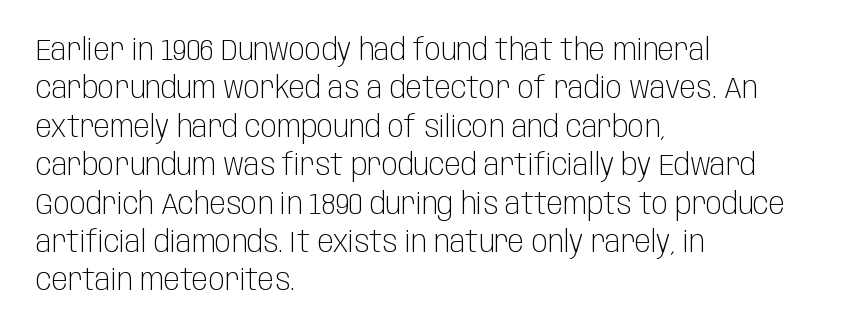
Q: Is the text bold? A: No.
Q: Is the text italic (slanted)? A: No, it is upright.
Q: Is the typeface a serif or a sans-serif typeface? A: Sans-serif.
Q: Is the text underlined? A: No.
Q: How is the paragraph aligned? A: Left-aligned.
Q: Is the spacing between letters normal or unusually wide? A: Normal.
Q: Is the spacing between lines tight, normal or loose? A: Normal.
Q: Width (condensed, normal, or wide)? A: Condensed.
Q: Stroke contrast? A: Low.
Q: x-height? A: Large.
Q: Monospaced? A: No.
